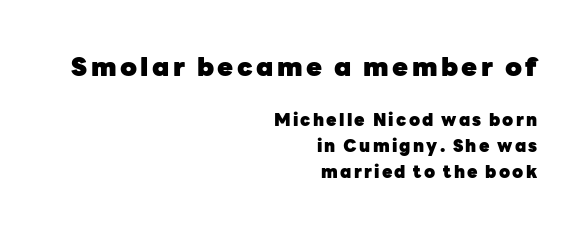
The image shows 26 px bold type, upright; set right-aligned, normal line spacing (1.52x), not underlined; the first (top) block is 1.53x larger.
